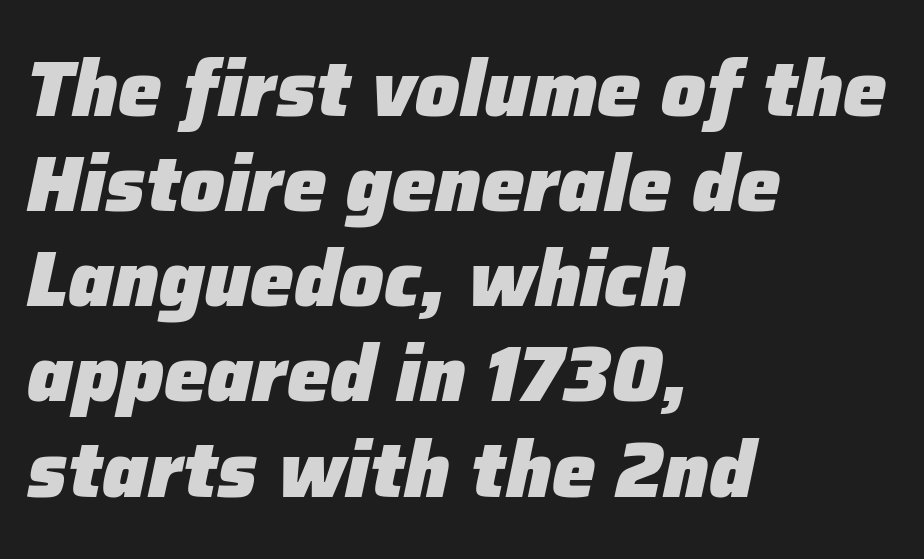
The setting favours the left margin, as ordinary paragraphs usually do. Lines of text with bare space underneath. The face used here is proportionally spaced, like ordinary book or web type. This is heavy type, rendered in bold.
